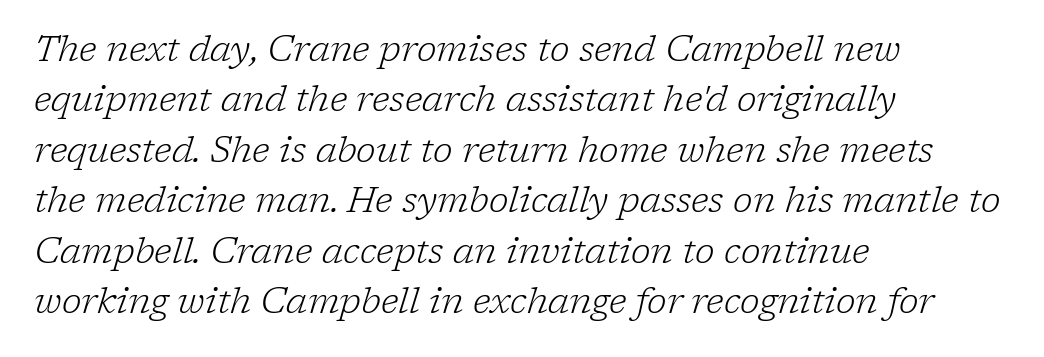
Q: Is the text bold? A: No.
Q: Is the text italic (slanted)? A: Yes, it leans right by about 17 degrees.
Q: Is the typeface a serif or a sans-serif typeface? A: Serif.
Q: Is the text underlined? A: No.
Q: How is the paragraph aligned? A: Left-aligned.
Q: Is the spacing between letters normal or unusually wide? A: Normal.
Q: Is the spacing between lines tight, normal or loose? A: Normal.
Q: Width (condensed, normal, or wide)? A: Normal.
Q: Stroke contrast? A: Low.
Q: x-height? A: Medium.
Q: Monospaced? A: No.
